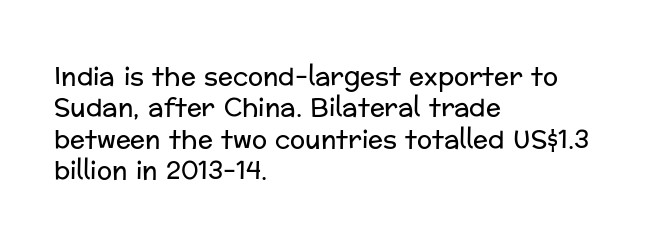
{"italic": "no", "bold": "no", "underline": "no", "align": "left", "line_spacing": "normal", "line_spacing_ratio": 1.26, "letter_spacing": "normal", "letter_spacing_em": 0.0, "glyph_px": 25}
